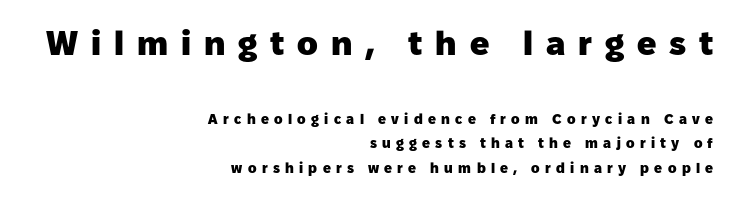
Q: Is the text bold? A: Yes.
Q: Is the text italic (slanted)? A: No, it is upright.
Q: Is the typeface a serif or a sans-serif typeface? A: Sans-serif.
Q: Is the text underlined? A: No.
Q: How is the paragraph aligned? A: Right-aligned.
Q: Is the spacing between letters normal or unusually wide? A: Unusually wide.
Q: Which block of text is set in a larger size, the first (top) or the second (bottom)? A: The first (top) one.
Q: Width (condensed, normal, or wide)? A: Normal.
Q: Stroke contrast? A: Low.
Q: x-height? A: Medium.
Q: Monospaced? A: No.
